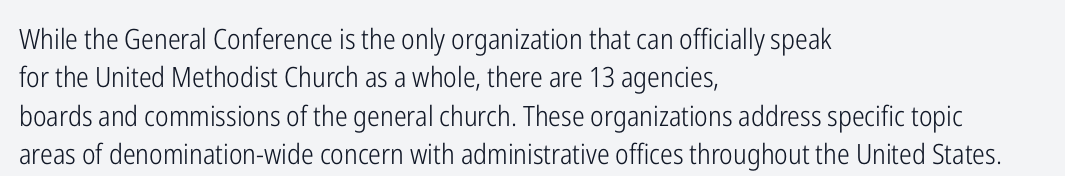
{"serif": "no", "italic": "no", "bold": "no", "weight": "light", "width": "condensed", "stroke_contrast": "low", "x_height": "medium", "monospaced": "no", "underline": "no", "align": "left", "line_spacing": "normal", "line_spacing_ratio": 1.37, "letter_spacing": "normal", "letter_spacing_em": 0.0, "glyph_px": 28}
